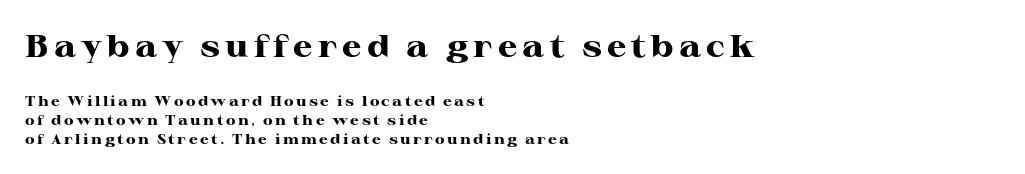
{"serif": "yes", "italic": "no", "bold": "yes", "weight": "heavy", "width": "wide", "stroke_contrast": "high", "x_height": "medium", "monospaced": "no", "underline": "no", "align": "left", "line_spacing": "normal", "line_spacing_ratio": 1.34, "larger_block": "first", "size_ratio": 2.21, "glyph_px": 31}
